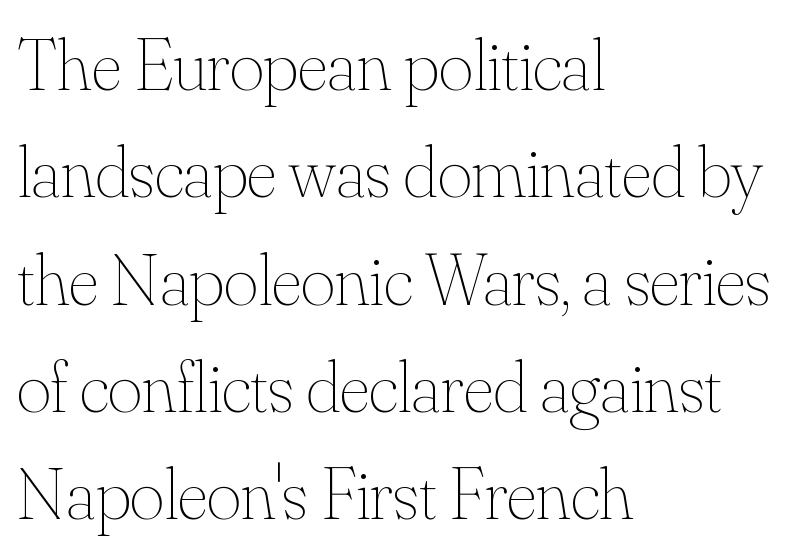
The leading is moderate, giving the passage an even texture. Weight: in the light-to-regular range. In CSS terms this would be text-align: left. Unmarked baselines from the first word to the last.
